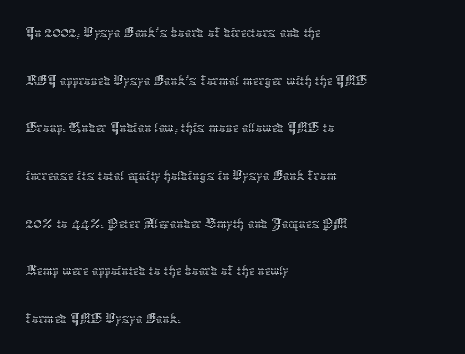
The image shows 32 px thin type, upright; set left-aligned, normal line spacing (1.49x), normal letter spacing, not underlined; low stroke contrast and a medium x-height.
